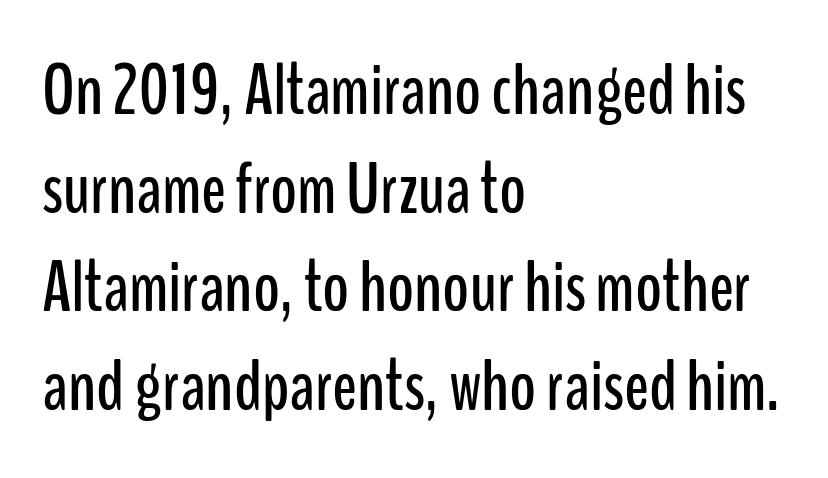
The image shows 73 px condensed sans-serif type, upright; set left-aligned, normal line spacing (1.35x), normal letter spacing, not underlined; low stroke contrast and a medium x-height.
